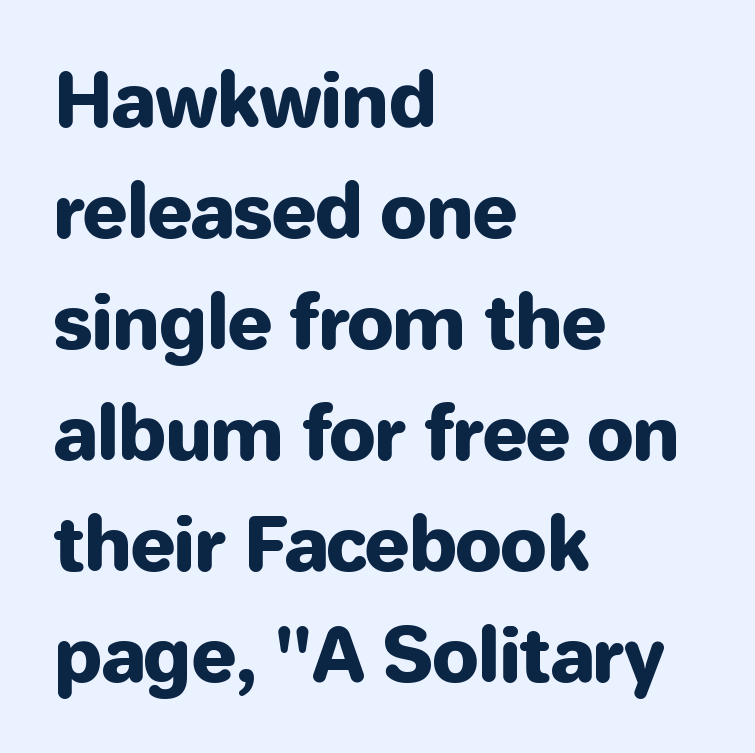
In terms of leading, this rendering sits right in the middle. All the whitespace from short lines collects on the right. Spacing verdict: proportional, widths tailored to each character. The tracking reads as untouched default to a designer's eye. Every character sits straight up, as roman type does. Honestly, there is no underline to notice here at all.
